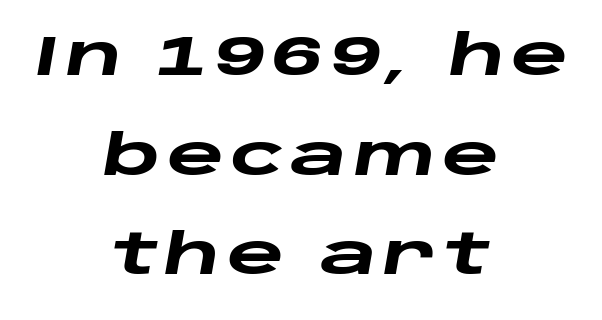
The image shows 55 px heavy, wide type, italic (leaning right); set centered, line spacing 1.81x, not underlined; low stroke contrast and a large x-height.
